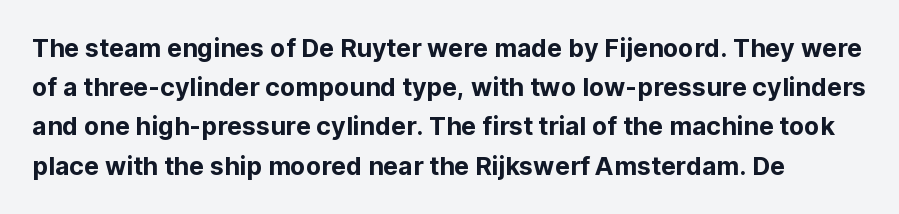
Q: Is the text italic (slanted)? A: No, it is upright.
Q: Is the text underlined? A: No.
Q: Is the spacing between letters normal or unusually wide? A: Normal.
Q: Is the spacing between lines tight, normal or loose? A: Normal.
